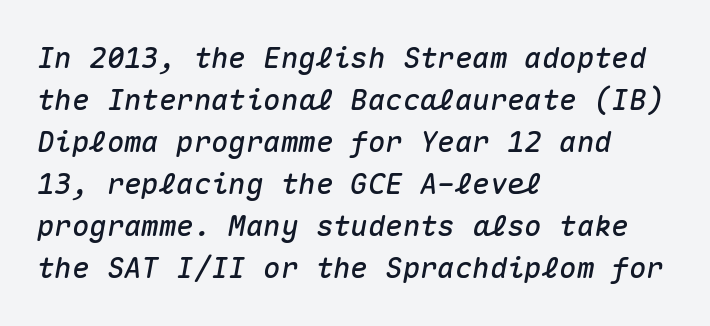
Q: Is the text italic (slanted)? A: Yes, it leans right by about 10 degrees.
Q: Is the text underlined? A: No.
Q: How is the paragraph aligned? A: Left-aligned.
Q: Is the spacing between letters normal or unusually wide? A: Normal.
Q: Is the spacing between lines tight, normal or loose? A: Normal.
Q: Width (condensed, normal, or wide)? A: Normal.
Q: Stroke contrast? A: Medium.
Q: x-height? A: Medium.
Q: Monospaced? A: Yes.
